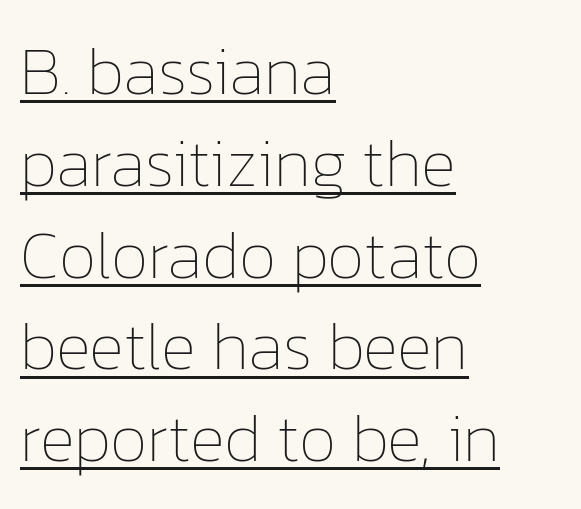
In terms of posture, this sample is upright. A typographer would call this underscored text. This sample keeps an unexceptional amount of space between lines. Is this a heavy cut? Hardly; it is regular or lighter. Line beginnings align vertically; line endings do not. Honestly, the letter spacing is just normal — you wouldn't notice it.
